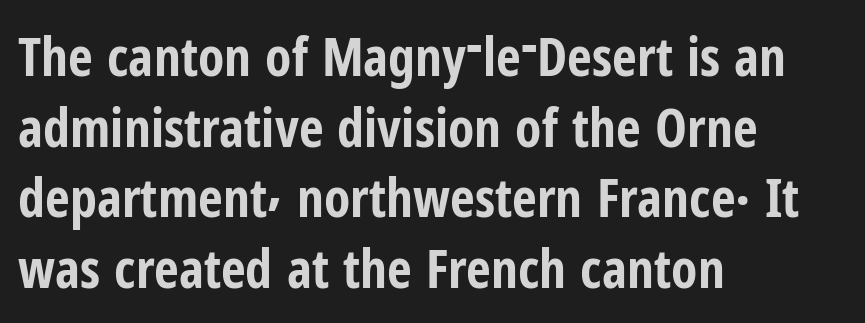
A classic flush-left, rag-right setting is used for this passage. No word sits above an underline. This is the regular roman posture of the typeface. The letters carry no serifs — their stems end cleanly without finishing strokes. Normally led — the rows are evenly, conventionally spaced. Glyph-to-glyph distance matches everyday printed text.
